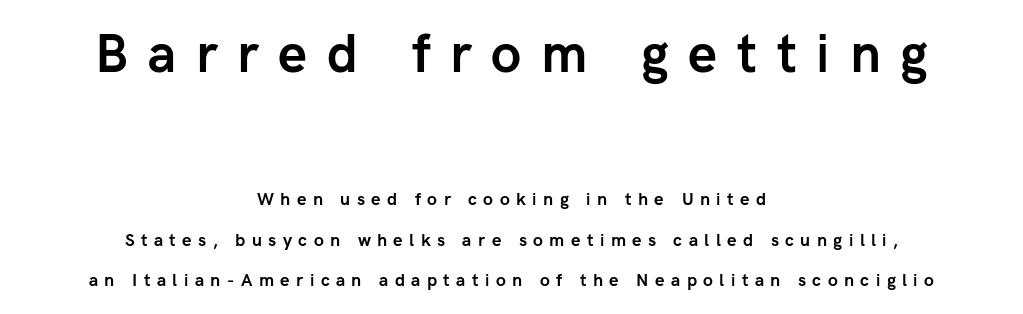
{"serif": "no", "italic": "no", "bold": "yes", "weight": "semibold", "width": "normal", "stroke_contrast": "low", "x_height": "medium", "monospaced": "no", "underline": "no", "align": "center", "line_spacing": "loose", "line_spacing_ratio": 2.39, "letter_spacing": "wide", "letter_spacing_em": 0.38, "larger_block": "first", "size_ratio": 3.06, "glyph_px": 52}
